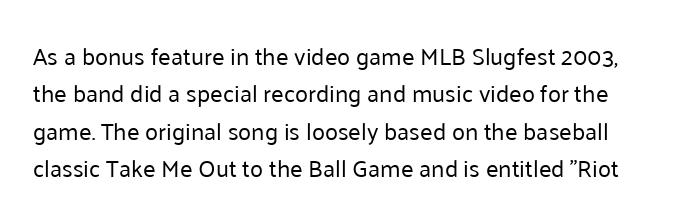
Weight: regular or lighter. The vertical gap from one line to the next is medium. The letterforms sit shoulder to shoulder at normal distance. Rule under the text: the space is simply empty.
